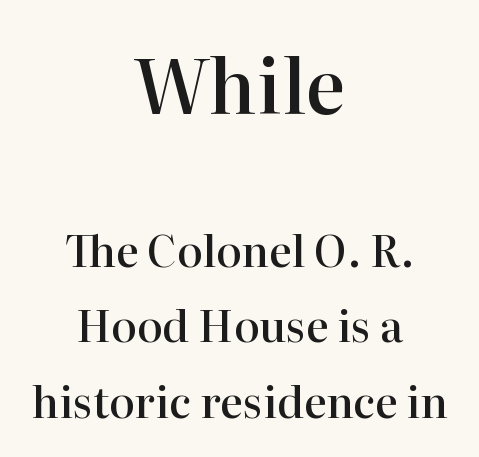
The image shows 75 px semibold serif type, upright; set centered, line spacing 1.75x, normal letter spacing, not underlined; the first (top) block is 1.74x larger; high stroke contrast and a medium x-height.
